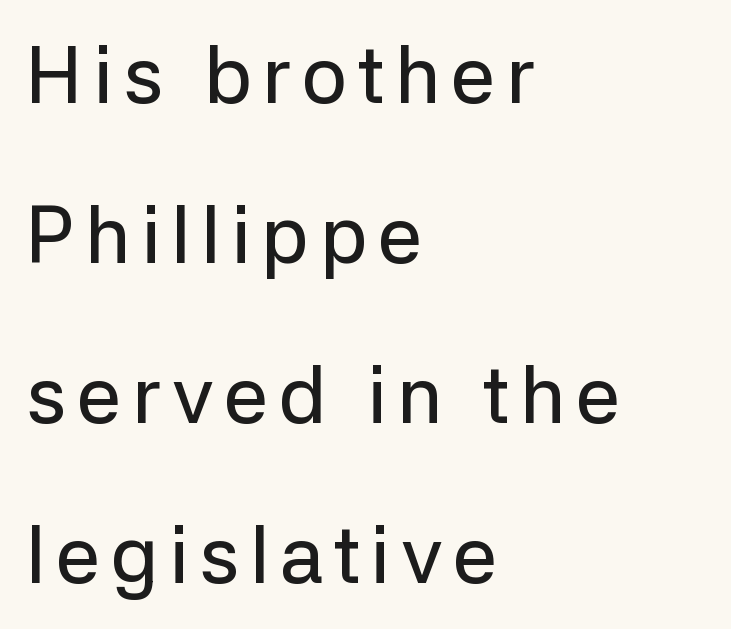
Casual observation: everything's shoved over to the left. The passage shown is typeset with a sans-serif family. The face used here is proportionally spaced, like ordinary book or web type. Beneath every word, the page is bare.
